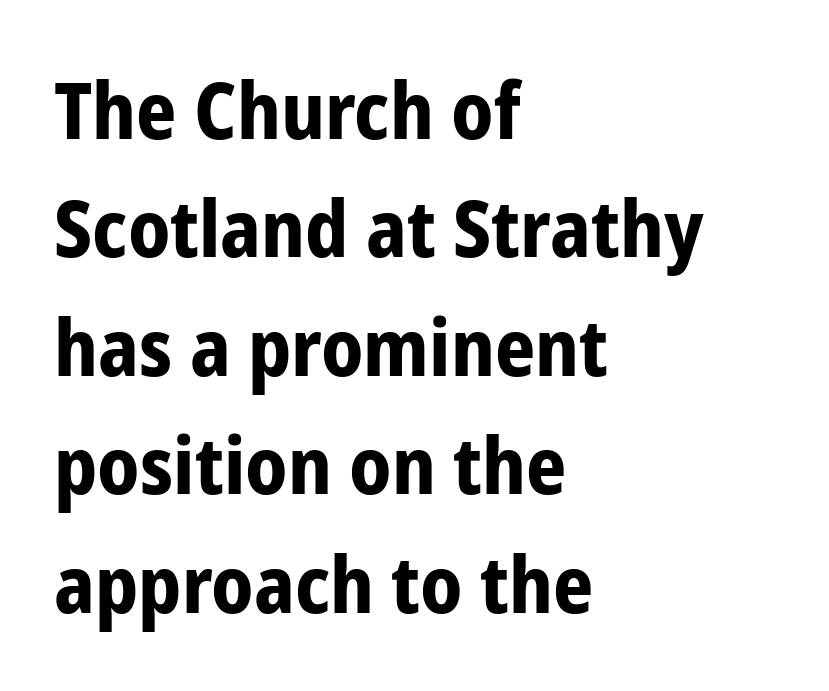
Q: Is the text bold? A: Yes.
Q: Is the text italic (slanted)? A: No, it is upright.
Q: Is the typeface a serif or a sans-serif typeface? A: Sans-serif.
Q: Is the text underlined? A: No.
Q: How is the paragraph aligned? A: Left-aligned.
Q: Is the spacing between letters normal or unusually wide? A: Normal.
Q: Is the spacing between lines tight, normal or loose? A: Normal.
Q: Width (condensed, normal, or wide)? A: Condensed.
Q: Stroke contrast? A: Low.
Q: x-height? A: Medium.
Q: Monospaced? A: No.
